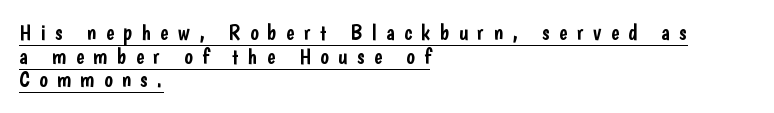
Q: Is the text italic (slanted)? A: No, it is upright.
Q: Is the text underlined? A: Yes.
Q: How is the paragraph aligned? A: Left-aligned.
Q: Is the spacing between letters normal or unusually wide? A: Unusually wide.
Q: Is the spacing between lines tight, normal or loose? A: Tight.
